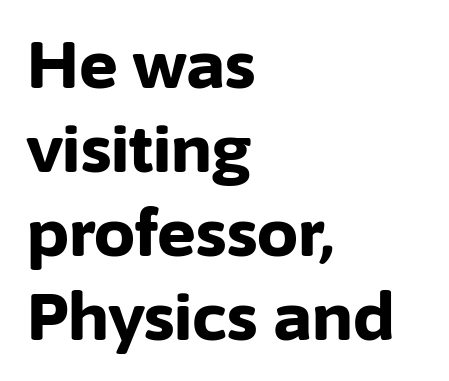
Typesetter's note: full bold, strokes at maximum text heaviness. The characters display no serif detailing; their extremities are plain. The paragraph has a hard left edge and a soft right edge. The space between consecutive lines is moderate.
